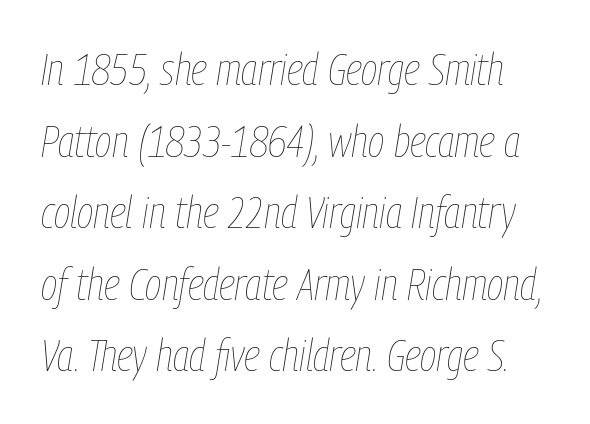
{"italic": "yes", "lean": "right", "slant_degrees": 9, "bold": "no", "weight": "thin", "width": "condensed", "stroke_contrast": "low", "x_height": "medium", "monospaced": "no", "underline": "no", "line_spacing": "normal", "line_spacing_ratio": 1.59, "letter_spacing": "normal", "letter_spacing_em": 0.0, "glyph_px": 45}
